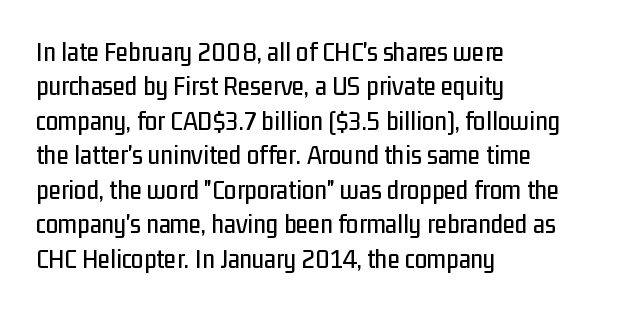
Q: Is the text italic (slanted)? A: No, it is upright.
Q: Is the typeface a serif or a sans-serif typeface? A: Sans-serif.
Q: Is the text underlined? A: No.
Q: How is the paragraph aligned? A: Left-aligned.
Q: Is the spacing between letters normal or unusually wide? A: Normal.
Q: Width (condensed, normal, or wide)? A: Condensed.
Q: Stroke contrast? A: Low.
Q: x-height? A: Medium.
Q: Monospaced? A: No.
